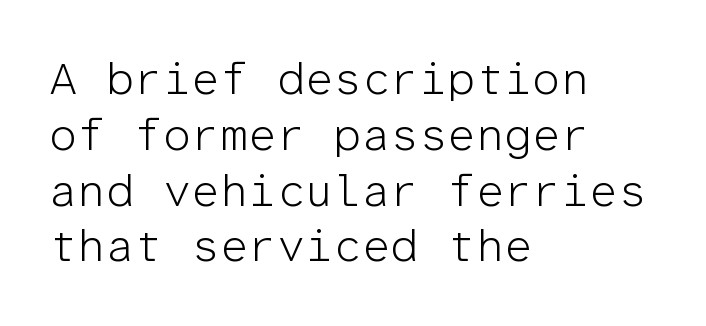
The image shows 45 px light sans-serif type, upright, monospaced; set left-aligned, line spacing 1.24x, normal letter spacing, not underlined; low stroke contrast and a medium x-height.
